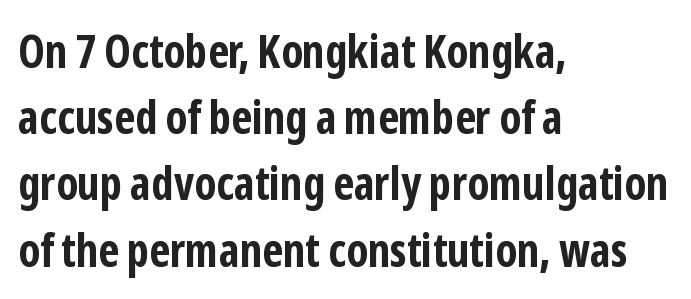
Q: Is the text bold? A: Yes.
Q: Is the text italic (slanted)? A: No, it is upright.
Q: Is the typeface a serif or a sans-serif typeface? A: Sans-serif.
Q: Is the text underlined? A: No.
Q: How is the paragraph aligned? A: Left-aligned.
Q: Is the spacing between letters normal or unusually wide? A: Normal.
Q: Is the spacing between lines tight, normal or loose? A: Normal.
Q: Width (condensed, normal, or wide)? A: Condensed.
Q: Stroke contrast? A: Low.
Q: x-height? A: Medium.
Q: Monospaced? A: No.
